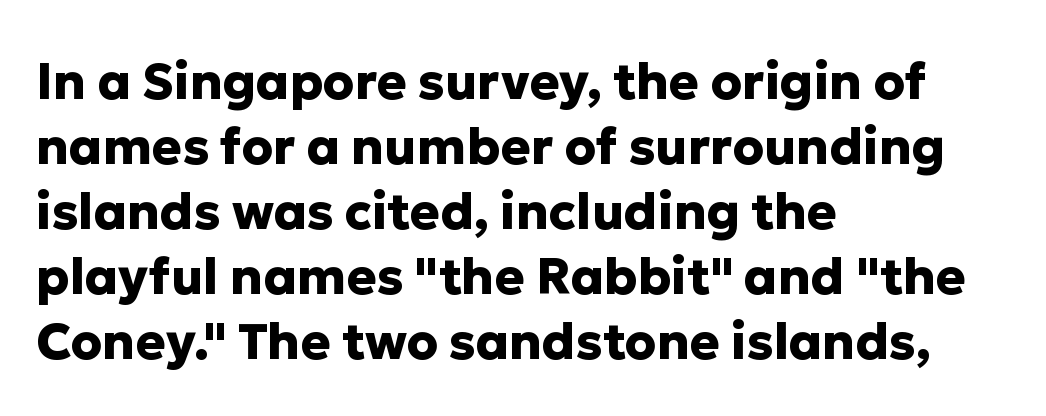
Q: Is the text bold? A: Yes.
Q: Is the text italic (slanted)? A: No, it is upright.
Q: Is the typeface a serif or a sans-serif typeface? A: Sans-serif.
Q: Is the text underlined? A: No.
Q: How is the paragraph aligned? A: Left-aligned.
Q: Is the spacing between letters normal or unusually wide? A: Normal.
Q: Is the spacing between lines tight, normal or loose? A: Normal.
Q: Width (condensed, normal, or wide)? A: Normal.
Q: Stroke contrast? A: Low.
Q: x-height? A: Medium.
Q: Monospaced? A: No.
